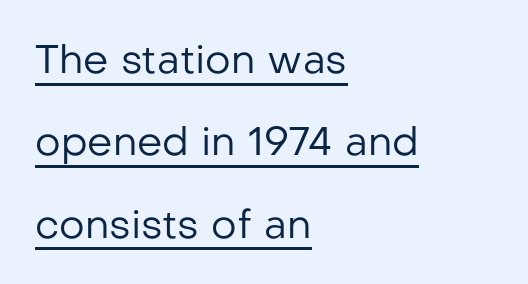
{"serif": "no", "italic": "no", "bold": "no", "weight": "regular", "width": "normal", "stroke_contrast": "low", "x_height": "medium", "monospaced": "no", "underline": "yes", "align": "left", "line_spacing": "loose", "line_spacing_ratio": 2.06, "letter_spacing": "normal", "letter_spacing_em": 0.0, "glyph_px": 40}
